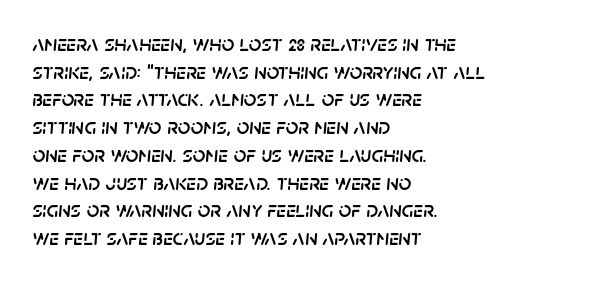
{"italic": "yes", "lean": "right", "slant_degrees": 5, "underline": "no", "align": "left", "line_spacing": "normal", "line_spacing_ratio": 1.26, "letter_spacing": "normal", "letter_spacing_em": 0.0, "glyph_px": 22}
